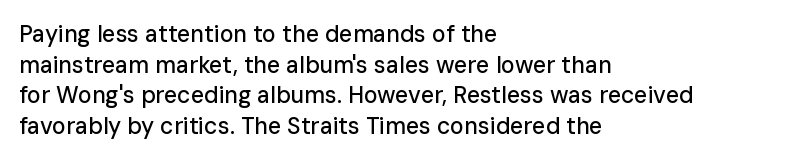
{"italic": "no", "underline": "no", "align": "left", "line_spacing": "normal", "line_spacing_ratio": 1.33, "letter_spacing": "normal", "letter_spacing_em": 0.0, "glyph_px": 23}
